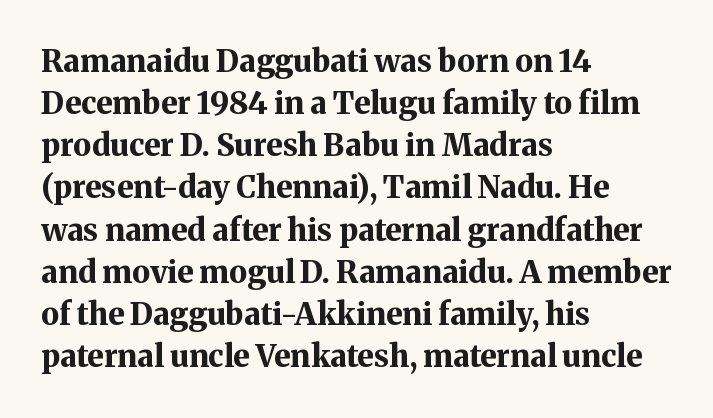
Q: Is the text bold? A: Yes.
Q: Is the text italic (slanted)? A: No, it is upright.
Q: Is the typeface a serif or a sans-serif typeface? A: Serif.
Q: Is the text underlined? A: No.
Q: How is the paragraph aligned? A: Left-aligned.
Q: Is the spacing between letters normal or unusually wide? A: Normal.
Q: Is the spacing between lines tight, normal or loose? A: Normal.
Q: Width (condensed, normal, or wide)? A: Normal.
Q: Stroke contrast? A: Medium.
Q: x-height? A: Medium.
Q: Monospaced? A: No.
